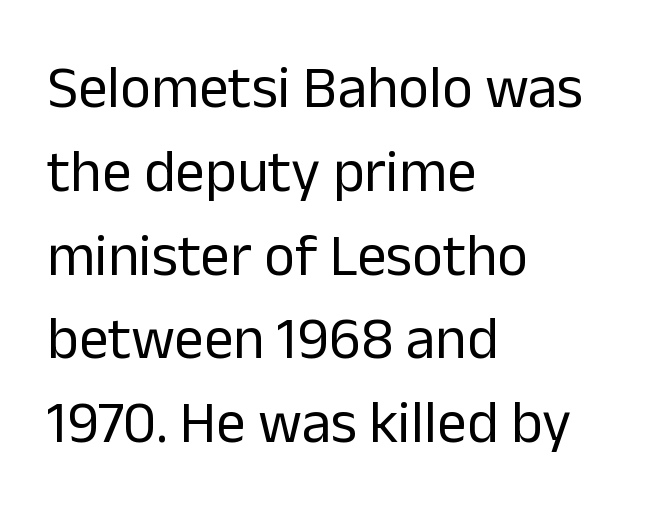
{"serif": "no", "italic": "no", "bold": "no", "weight": "regular", "width": "normal", "stroke_contrast": "low", "x_height": "medium", "monospaced": "no", "underline": "no", "align": "left", "line_spacing": "normal", "line_spacing_ratio": 1.42, "letter_spacing": "normal", "letter_spacing_em": 0.0, "glyph_px": 59}
